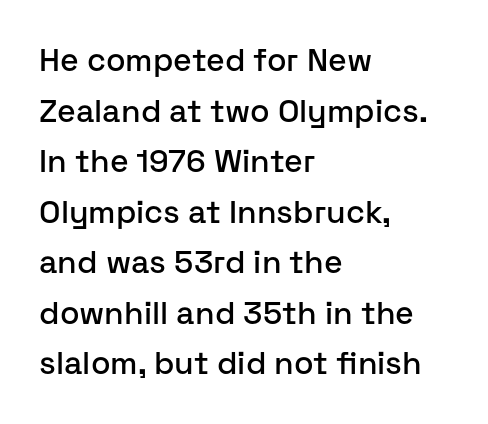
It's the straight-up-and-down kind of type. This sample uses a sans-serif face. Each letter keeps its own natural width here, so spacing adapts to shape. Layout note: lines flush left. The tracking reads as untouched default to a designer's eye. Is there much room between lines? A standard amount, neither cramped nor airy.
